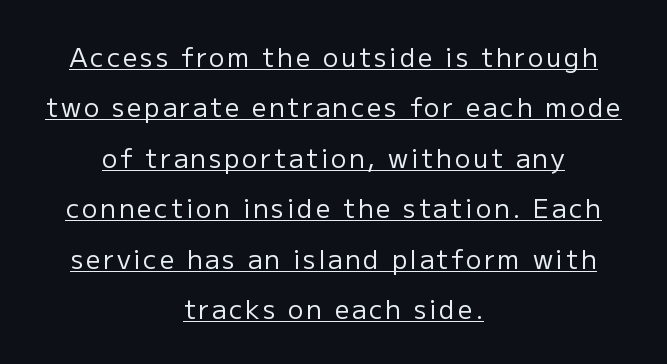
{"italic": "no", "bold": "no", "underline": "yes", "align": "center", "line_spacing": "loose", "line_spacing_ratio": 1.94, "glyph_px": 26}
